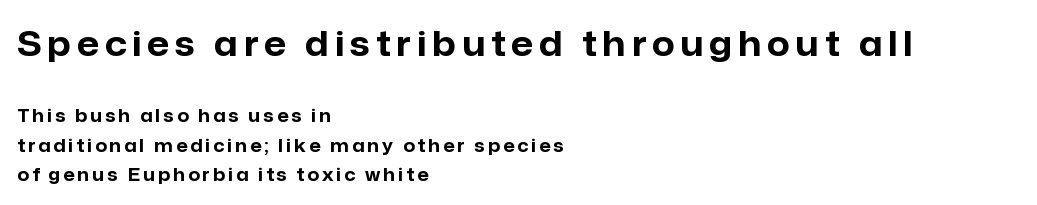
{"serif": "no", "italic": "no", "bold": "yes", "weight": "bold", "width": "normal", "stroke_contrast": "low", "x_height": "medium", "monospaced": "no", "underline": "no", "align": "left", "line_spacing": "normal", "line_spacing_ratio": 1.64, "larger_block": "first", "size_ratio": 1.94, "glyph_px": 35}
